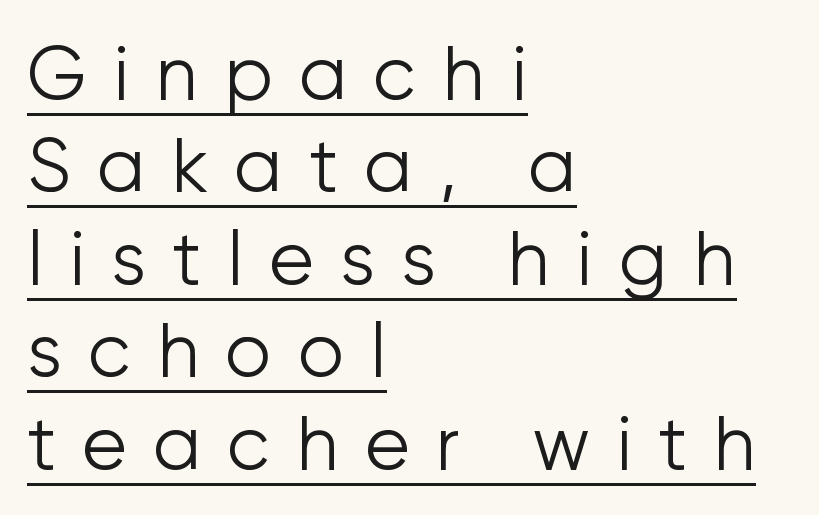
Q: Is the text bold? A: No.
Q: Is the text italic (slanted)? A: No, it is upright.
Q: Is the typeface a serif or a sans-serif typeface? A: Sans-serif.
Q: Is the text underlined? A: Yes.
Q: How is the paragraph aligned? A: Left-aligned.
Q: Is the spacing between letters normal or unusually wide? A: Unusually wide.
Q: Is the spacing between lines tight, normal or loose? A: Normal.
Q: Width (condensed, normal, or wide)? A: Normal.
Q: Stroke contrast? A: Low.
Q: x-height? A: Medium.
Q: Monospaced? A: No.
